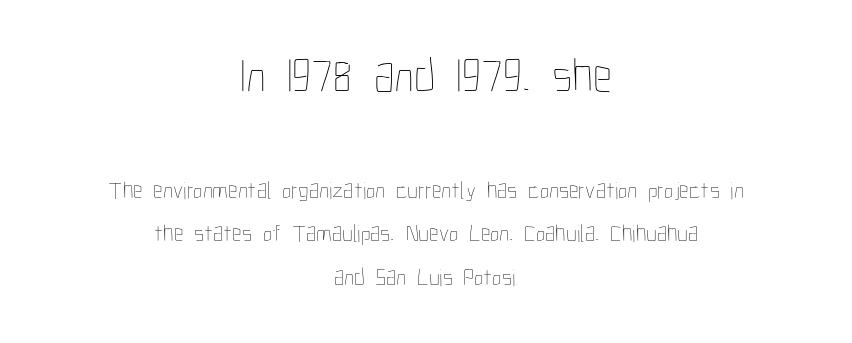
The image shows 48 px thin, condensed type, upright; set centered, line spacing 1.82x, normal letter spacing, not underlined; the first (top) block is 2.0x larger; low stroke contrast and a medium x-height.
